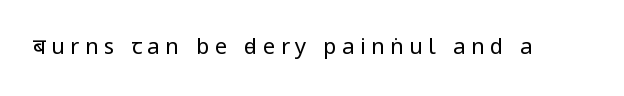
{"italic": "no", "bold": "no", "underline": "no", "letter_spacing": "wide", "letter_spacing_em": 0.25, "glyph_px": 22}
